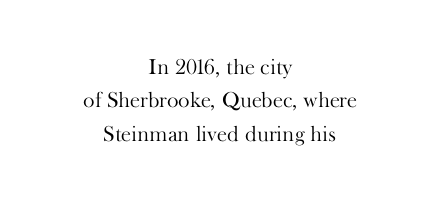
{"italic": "no", "bold": "no", "underline": "no", "align": "center", "line_spacing": "normal", "line_spacing_ratio": 1.52, "letter_spacing": "normal", "letter_spacing_em": 0.0, "glyph_px": 22}
